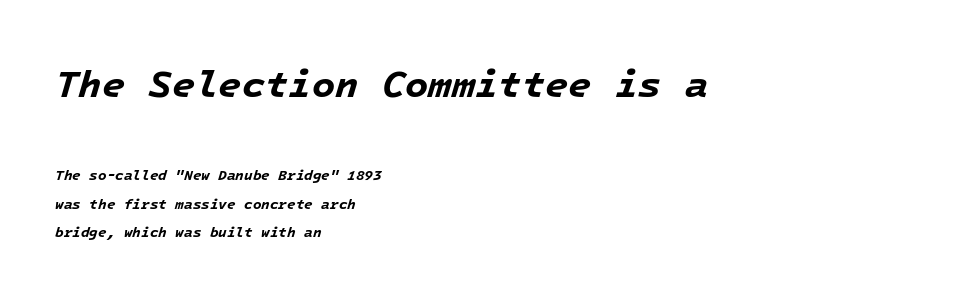
The image shows 38 px bold type, italic (leaning right), monospaced; set left-aligned, loose line spacing (2.06x), normal letter spacing, not underlined; the first (top) block is 2.71x larger; low stroke contrast and a medium x-height.
